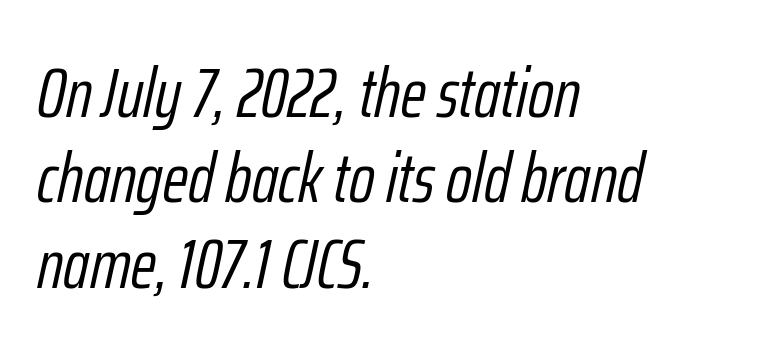
The image shows 70 px light, condensed type, italic (leaning right); set left-aligned, line spacing 1.22x, normal letter spacing, not underlined; low stroke contrast and a medium x-height.
